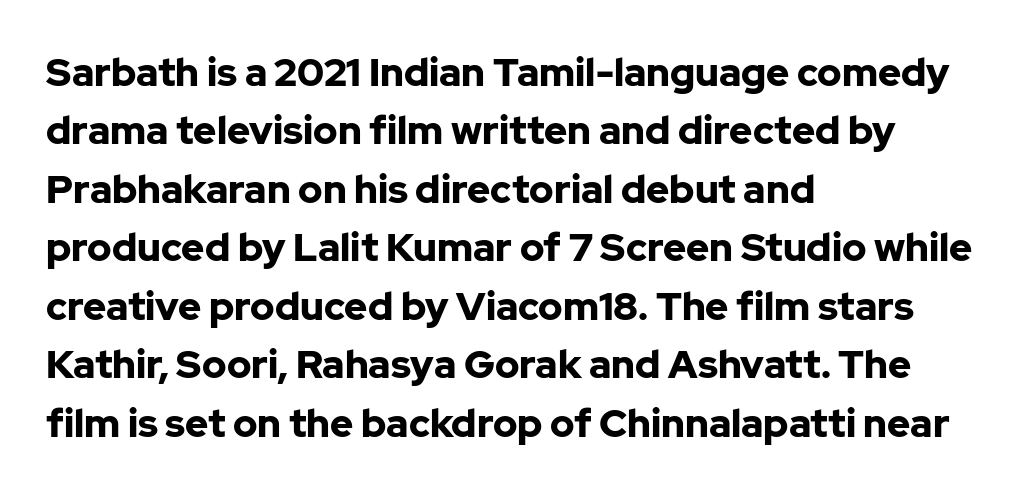
{"serif": "no", "italic": "no", "bold": "yes", "weight": "bold", "width": "normal", "stroke_contrast": "low", "x_height": "medium", "monospaced": "no", "underline": "no", "align": "left", "line_spacing": "normal", "line_spacing_ratio": 1.5, "letter_spacing": "normal", "letter_spacing_em": 0.0, "glyph_px": 39}
